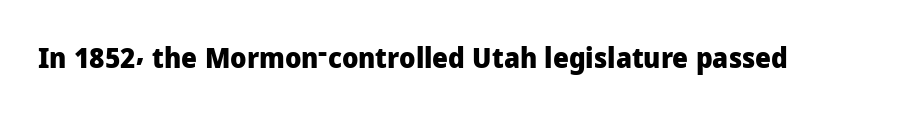
{"serif": "no", "italic": "no", "bold": "yes", "weight": "heavy", "width": "normal", "stroke_contrast": "low", "x_height": "medium", "monospaced": "no", "underline": "no", "letter_spacing": "normal", "letter_spacing_em": 0.0, "glyph_px": 28}
